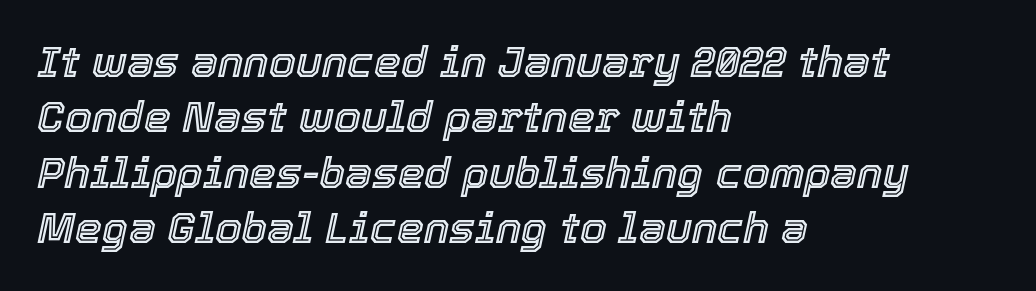
The image shows 43 px text type, italic (leaning right); set left-aligned, normal line spacing (1.29x), normal letter spacing, not underlined; a medium x-height.
